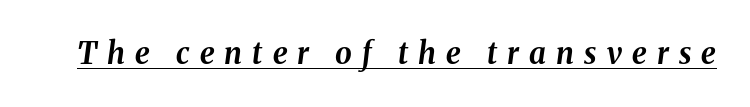
{"italic": "yes", "lean": "right", "slant_degrees": 8, "bold": "yes", "weight": "bold", "width": "normal", "stroke_contrast": "medium", "x_height": "medium", "monospaced": "no", "underline": "yes", "letter_spacing": "wide", "letter_spacing_em": 0.34, "glyph_px": 30}
